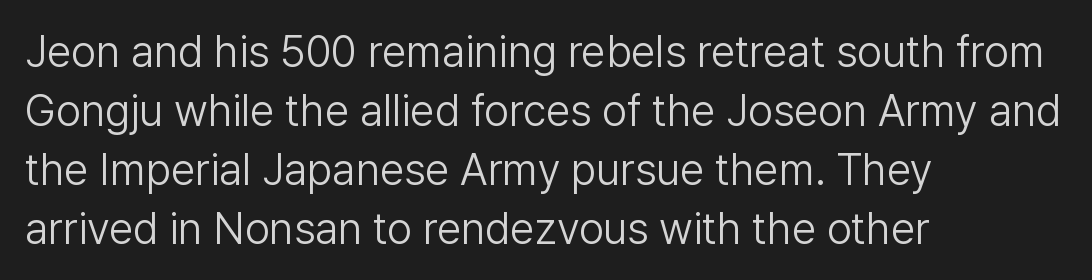
Q: Is the text bold? A: No.
Q: Is the text italic (slanted)? A: No, it is upright.
Q: Is the typeface a serif or a sans-serif typeface? A: Sans-serif.
Q: Is the text underlined? A: No.
Q: How is the paragraph aligned? A: Left-aligned.
Q: Is the spacing between letters normal or unusually wide? A: Normal.
Q: Is the spacing between lines tight, normal or loose? A: Normal.
Q: Width (condensed, normal, or wide)? A: Normal.
Q: Stroke contrast? A: Low.
Q: x-height? A: Medium.
Q: Monospaced? A: No.
